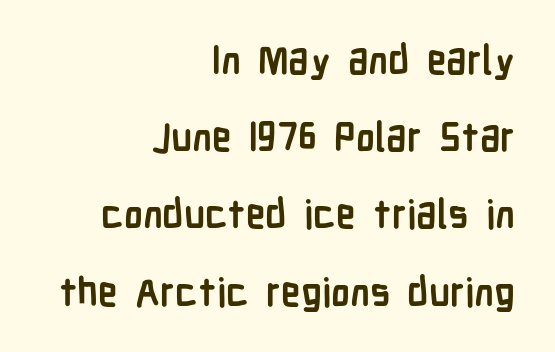
{"serif": "no", "italic": "no", "bold": "yes", "weight": "semibold", "width": "condensed", "stroke_contrast": "low", "x_height": "medium", "monospaced": "no", "underline": "no", "align": "right", "line_spacing": "loose", "line_spacing_ratio": 1.98, "letter_spacing": "normal", "letter_spacing_em": 0.0, "glyph_px": 39}
